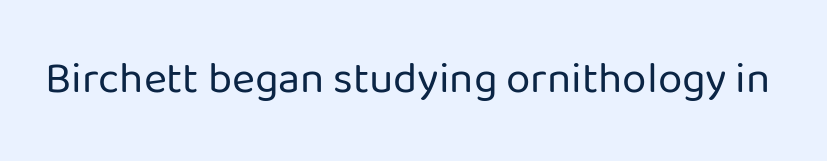
A roman cut, with each character standing at attention. Spacing between characters is what you'd get straight out of the box. A typesetter would call this proportional, since set widths differ per character. Check where the strokes stop: nothing finishes them off — pure sans.
